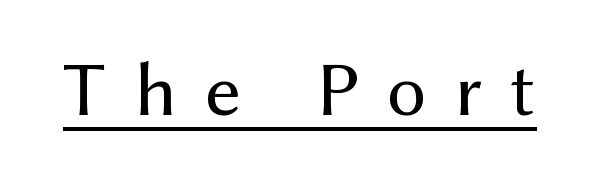
Q: Is the text bold? A: No.
Q: Is the text italic (slanted)? A: No, it is upright.
Q: Is the typeface a serif or a sans-serif typeface? A: Sans-serif.
Q: Is the text underlined? A: Yes.
Q: Is the spacing between letters normal or unusually wide? A: Unusually wide.
Q: Width (condensed, normal, or wide)? A: Normal.
Q: Stroke contrast? A: Medium.
Q: x-height? A: Medium.
Q: Monospaced? A: No.
